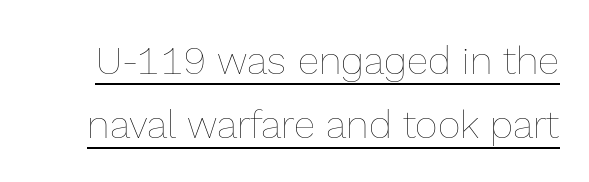
{"italic": "no", "bold": "no", "weight": "thin", "width": "normal", "x_height": "medium", "monospaced": "no", "underline": "yes", "line_spacing": "normal", "line_spacing_ratio": 1.63, "letter_spacing": "normal", "letter_spacing_em": 0.0, "glyph_px": 39}
